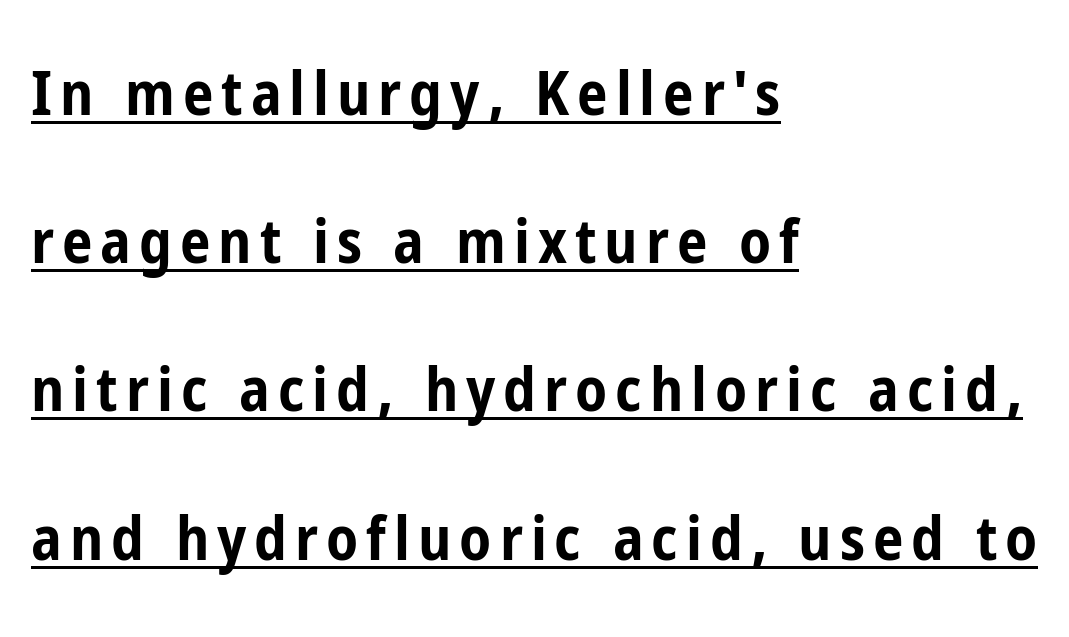
Q: Is the text bold? A: Yes.
Q: Is the text italic (slanted)? A: No, it is upright.
Q: Is the typeface a serif or a sans-serif typeface? A: Sans-serif.
Q: Is the text underlined? A: Yes.
Q: How is the paragraph aligned? A: Left-aligned.
Q: Is the spacing between lines tight, normal or loose? A: Loose.
Q: Width (condensed, normal, or wide)? A: Condensed.
Q: Stroke contrast? A: Low.
Q: x-height? A: Medium.
Q: Monospaced? A: No.
